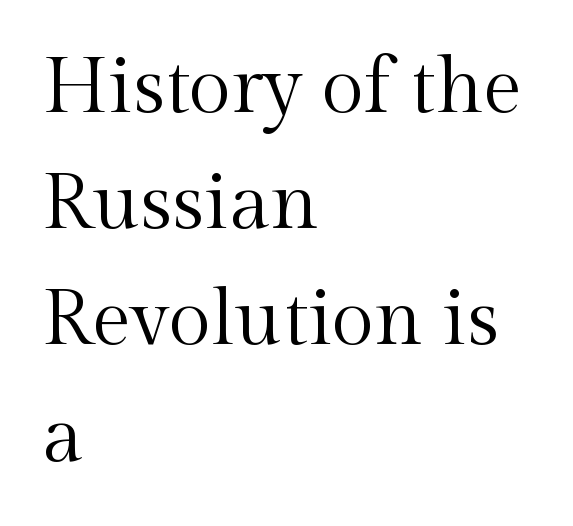
Q: Is the text bold? A: No.
Q: Is the text italic (slanted)? A: No, it is upright.
Q: Is the typeface a serif or a sans-serif typeface? A: Serif.
Q: Is the text underlined? A: No.
Q: How is the paragraph aligned? A: Left-aligned.
Q: Is the spacing between letters normal or unusually wide? A: Normal.
Q: Is the spacing between lines tight, normal or loose? A: Normal.
Q: Width (condensed, normal, or wide)? A: Normal.
Q: x-height? A: Medium.
Q: Monospaced? A: No.
